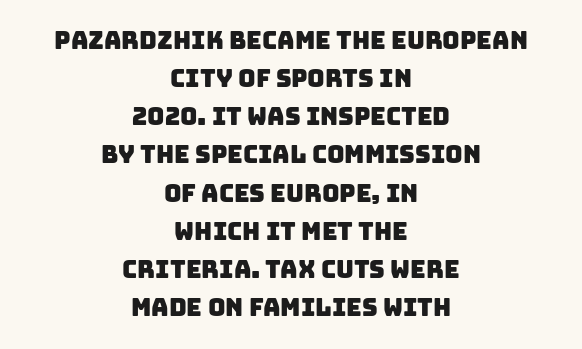
Q: Is the text underlined? A: No.
Q: How is the paragraph aligned? A: Centered.
Q: Is the spacing between letters normal or unusually wide? A: Normal.
Q: Is the spacing between lines tight, normal or loose? A: Normal.
